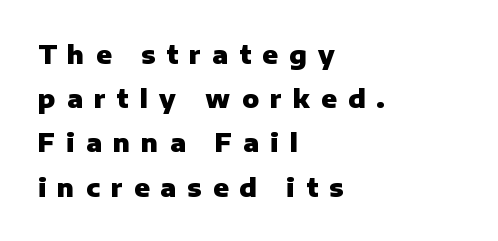
Q: Is the text bold? A: Yes.
Q: Is the text italic (slanted)? A: No, it is upright.
Q: Is the text underlined? A: No.
Q: How is the paragraph aligned? A: Left-aligned.
Q: Is the spacing between letters normal or unusually wide? A: Unusually wide.
